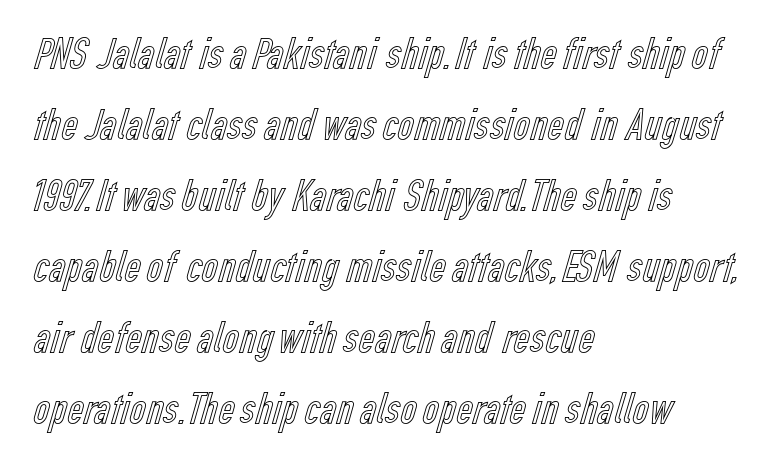
Q: Is the text italic (slanted)? A: Yes.
Q: Is the text underlined? A: No.
Q: How is the paragraph aligned? A: Left-aligned.
Q: Is the spacing between letters normal or unusually wide? A: Normal.
Q: Is the spacing between lines tight, normal or loose? A: Normal.
Q: Width (condensed, normal, or wide)? A: Condensed.
Q: x-height? A: Medium.
Q: Monospaced? A: No.
